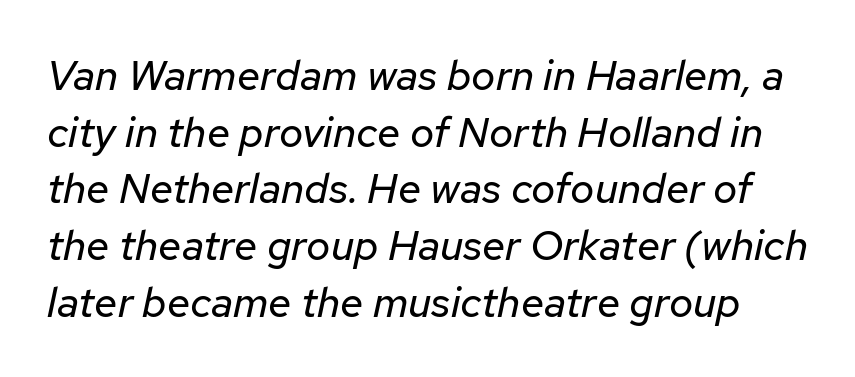
Observe the ordinary spacing: letters are neighbours, not strangers. Each row of text sits above clean, open space. You could not count columns in this text — the font is proportionally spaced. Stems here are at most as thick as an everyday book face. Whoever set this chose a conventional vertical rhythm. Every character sits at an angle, as italics do.
